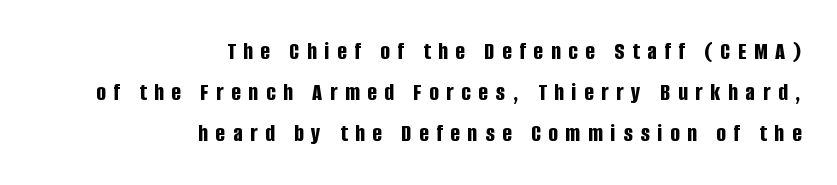
Q: Is the text bold? A: Yes.
Q: Is the text italic (slanted)? A: No, it is upright.
Q: Is the text underlined? A: No.
Q: How is the paragraph aligned? A: Right-aligned.
Q: Is the spacing between letters normal or unusually wide? A: Unusually wide.
Q: Is the spacing between lines tight, normal or loose? A: Normal.
